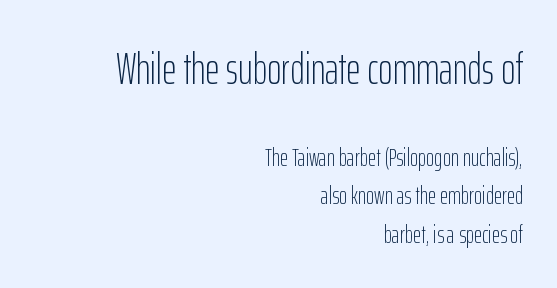
{"serif": "no", "italic": "no", "bold": "no", "weight": "light", "width": "condensed", "stroke_contrast": "low", "x_height": "medium", "monospaced": "no", "underline": "no", "align": "right", "line_spacing": "normal", "line_spacing_ratio": 1.54, "letter_spacing": "normal", "letter_spacing_em": 0.0, "larger_block": "first", "size_ratio": 1.76, "glyph_px": 44}
